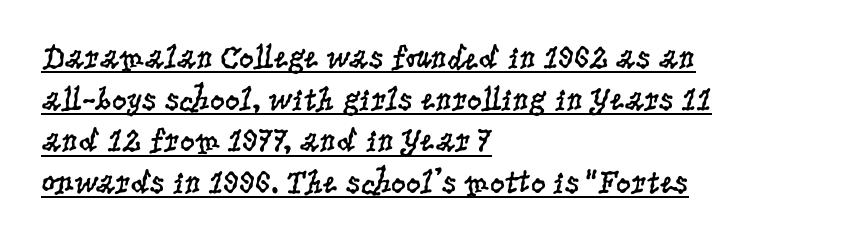
The paragraph has a hard left edge and a soft right edge. The rendered words wear a rule along their underside. I'd call this a serif setting — the letters wear small feet. What stands out about the letter spacing? Nothing — it is the standard amount.
